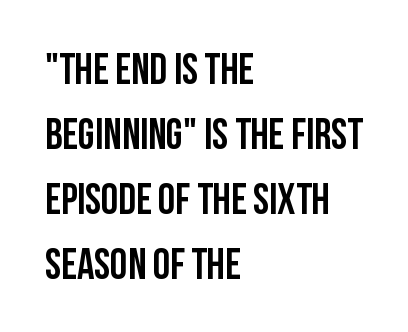
{"serif": "no", "italic": "no", "width": "condensed", "stroke_contrast": "low", "x_height": "large", "monospaced": "no", "underline": "no", "align": "left", "line_spacing": "normal", "line_spacing_ratio": 1.51, "letter_spacing": "normal", "letter_spacing_em": 0.0, "glyph_px": 43}
